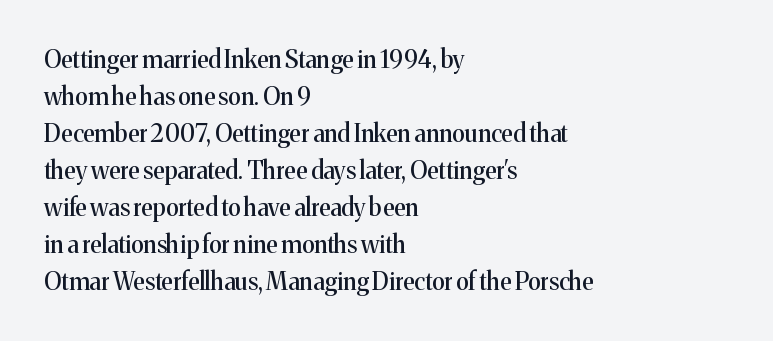
This is roman type, the default non-slanted kind. The lines in this sample share a left origin and differ only in where they stop. Glance below the letters and you will spot only blank space. The line-height multiplier appears to be the usual default. No extra tracking has been applied to these lines.
